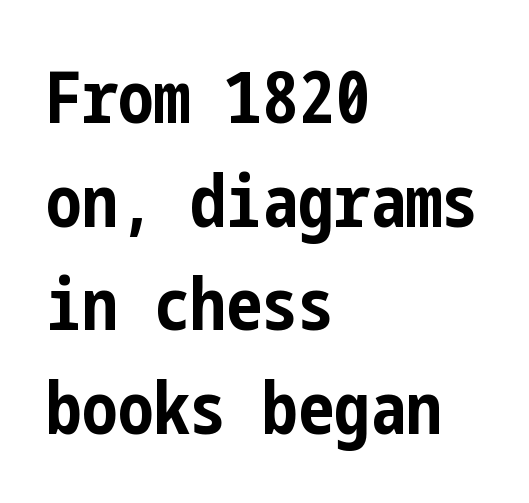
The image shows 72 px bold, condensed sans-serif type, upright; set left-aligned, normal line spacing (1.44x), normal letter spacing, not underlined; low stroke contrast and a medium x-height.
